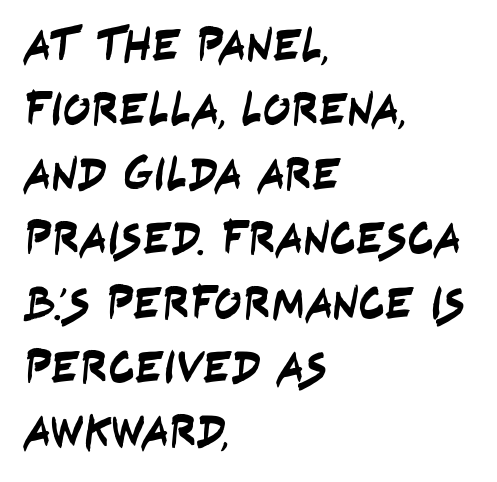
Look at the bottom of the vertical strokes: they stop flat, with no serifs. Compared with typical body copy, the letter spacing here is the same. The letters advance in unequal steps, a hallmark of proportional type. Evenly set lines give the paragraph a standard silhouette. Underline: absent. The text block is weighted toward the left margin, trailing off unevenly rightward.
